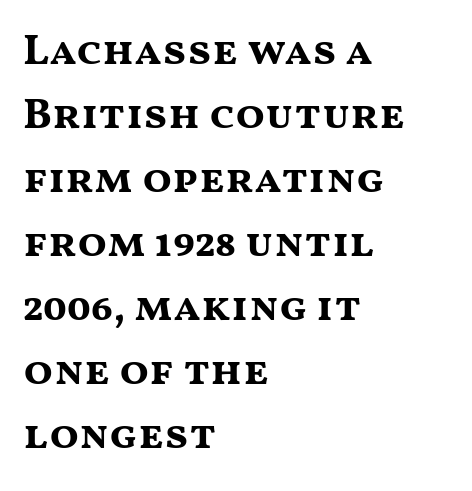
The image shows 43 px bold, wide sans-serif type, upright; set left-aligned, normal line spacing (1.49x), normal letter spacing, not underlined; medium stroke contrast and a medium x-height.
